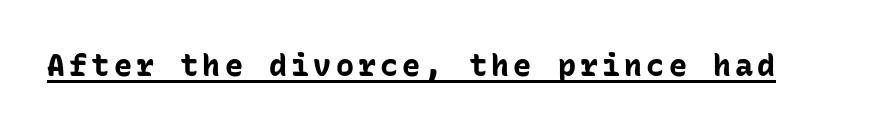
Q: Is the text bold? A: Yes.
Q: Is the text italic (slanted)? A: No, it is upright.
Q: Is the typeface a serif or a sans-serif typeface? A: Sans-serif.
Q: Is the text underlined? A: Yes.
Q: Width (condensed, normal, or wide)? A: Normal.
Q: Stroke contrast? A: Low.
Q: x-height? A: Medium.
Q: Monospaced? A: Yes.
